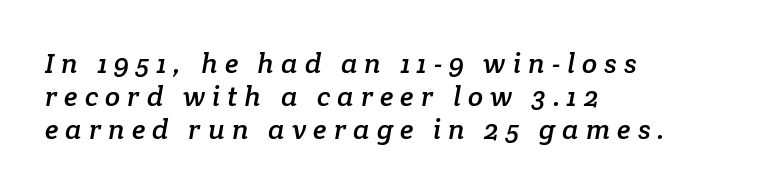
Here the designer chose a conventional face with non-uniform glyph widths. The face used here is seriffed, in the tradition of book romans. No word sits above an underline. The type is letterspaced generously, with wide tracking.
